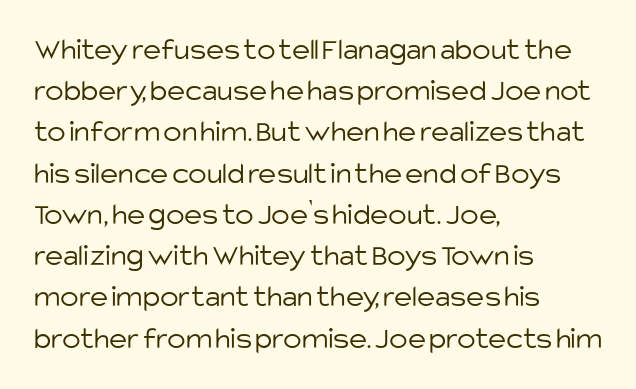
Upright lettering throughout. Summary of vertical rhythm: regular, with standard interline spacing. Are there feet on the stems? There aren't — it's a sans. Characters follow at the spacing the type designer built in. The area under the type is left untouched. The paragraph has a hard left edge and a soft right edge.
